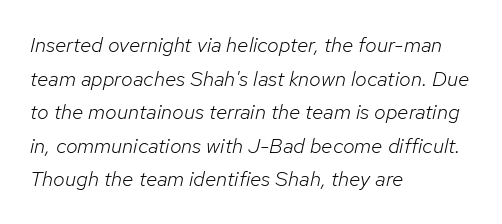
Q: Is the text bold? A: No.
Q: Is the text italic (slanted)? A: Yes, it leans right by about 12 degrees.
Q: Is the text underlined? A: No.
Q: How is the paragraph aligned? A: Left-aligned.
Q: Is the spacing between letters normal or unusually wide? A: Normal.
Q: Is the spacing between lines tight, normal or loose? A: Normal.
